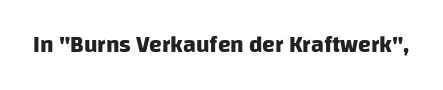
Q: Is the text bold? A: Yes.
Q: Is the text underlined? A: No.
Q: Is the spacing between letters normal or unusually wide? A: Normal.
